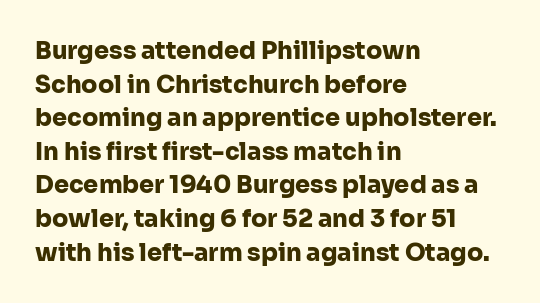
{"italic": "no", "bold": "yes", "underline": "no", "align": "left", "line_spacing": "normal", "line_spacing_ratio": 1.4, "letter_spacing": "normal", "letter_spacing_em": 0.0, "glyph_px": 24}
